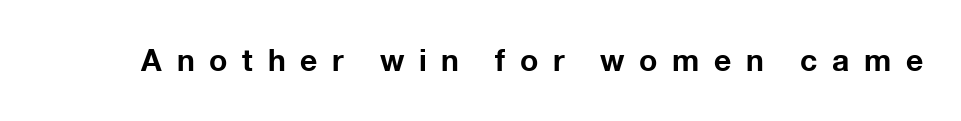
Characters remain perfectly vertical along every line. This rendering widens character spacing well past its baseline value. Each row of text sits above clean, open space. Do the characters align in a grid? No, the font is proportional. A full-strength bold gives these letters their thick strokes.
